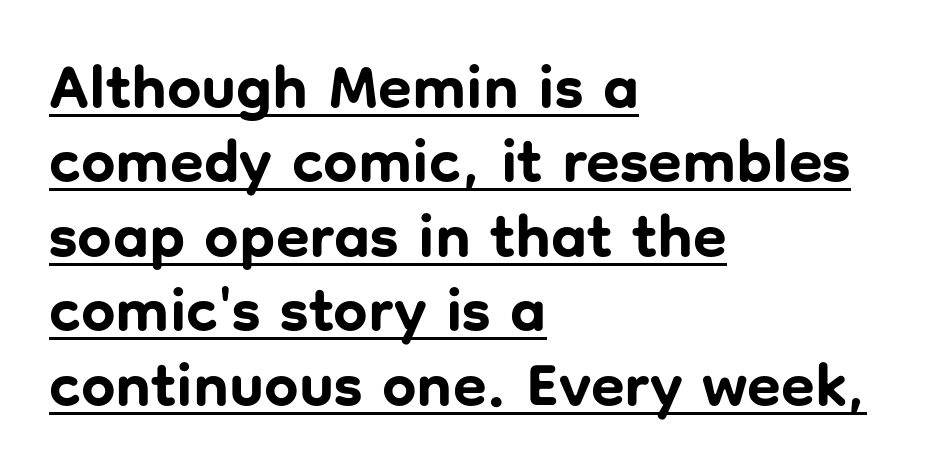
The image shows 61 px bold sans-serif type, upright; set left-aligned, line spacing 1.22x, normal letter spacing, underlined; low stroke contrast and a medium x-height.
